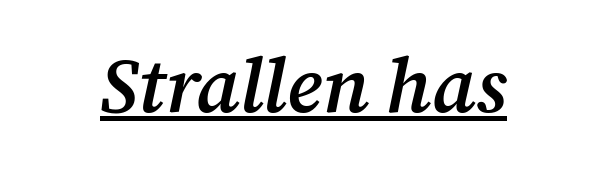
The image shows 77 px semibold serif type, italic (leaning right); set normal letter spacing, underlined; medium stroke contrast and a medium x-height.
